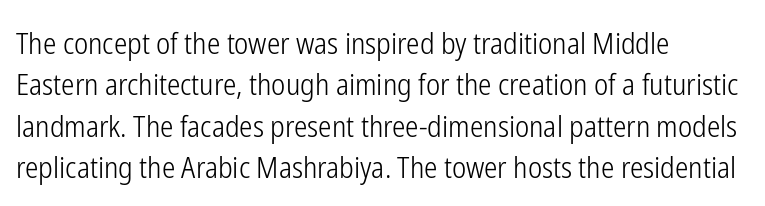
Q: Is the text bold? A: No.
Q: Is the text italic (slanted)? A: No, it is upright.
Q: Is the typeface a serif or a sans-serif typeface? A: Sans-serif.
Q: Is the text underlined? A: No.
Q: How is the paragraph aligned? A: Left-aligned.
Q: Is the spacing between letters normal or unusually wide? A: Normal.
Q: Is the spacing between lines tight, normal or loose? A: Normal.
Q: Width (condensed, normal, or wide)? A: Condensed.
Q: Stroke contrast? A: Low.
Q: x-height? A: Medium.
Q: Monospaced? A: No.
